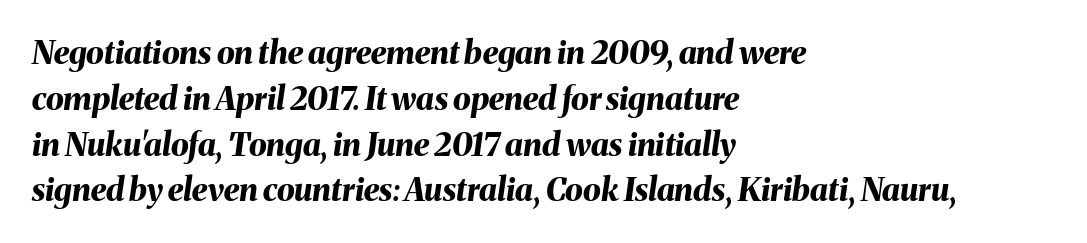
{"italic": "yes", "lean": "right", "slant_degrees": 8, "bold": "yes", "weight": "bold", "width": "normal", "stroke_contrast": "medium", "x_height": "medium", "monospaced": "no", "underline": "no", "align": "left", "line_spacing": "normal", "line_spacing_ratio": 1.43, "letter_spacing": "normal", "letter_spacing_em": 0.0, "glyph_px": 32}
